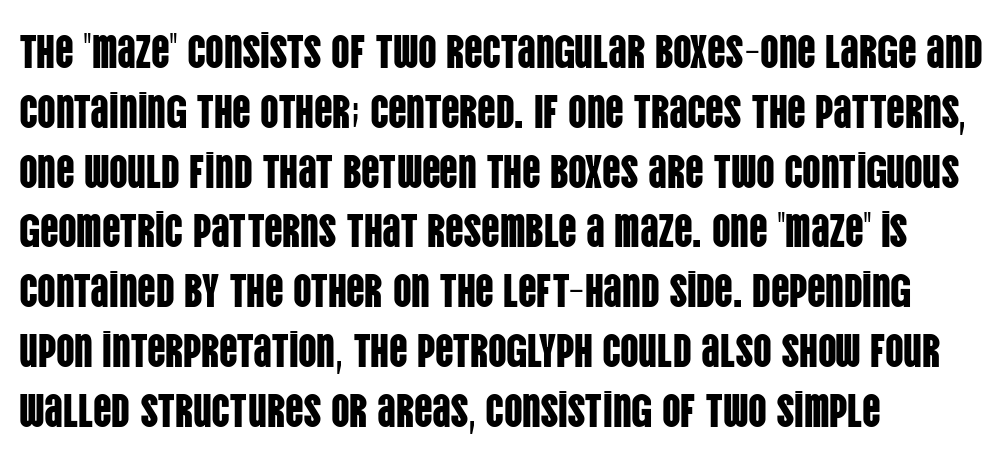
The image shows 46 px condensed sans-serif type, upright; set left-aligned, normal line spacing (1.3x), normal letter spacing, not underlined; low stroke contrast and a large x-height.
